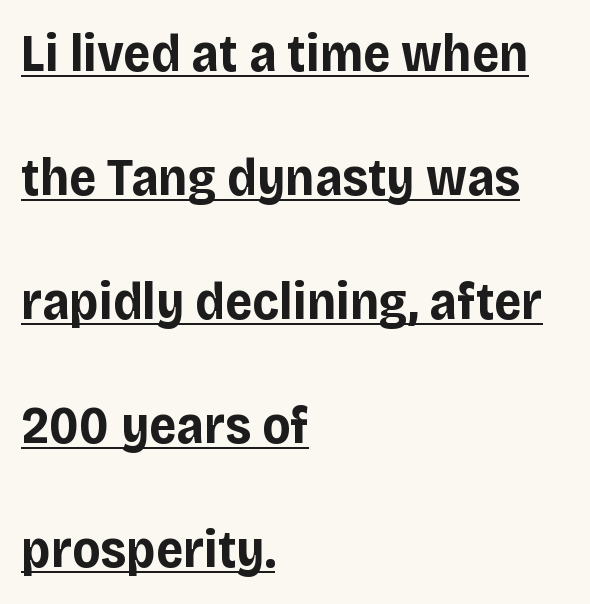
Q: Is the text bold? A: Yes.
Q: Is the text italic (slanted)? A: No, it is upright.
Q: Is the typeface a serif or a sans-serif typeface? A: Sans-serif.
Q: Is the text underlined? A: Yes.
Q: How is the paragraph aligned? A: Left-aligned.
Q: Is the spacing between letters normal or unusually wide? A: Normal.
Q: Is the spacing between lines tight, normal or loose? A: Loose.
Q: Width (condensed, normal, or wide)? A: Normal.
Q: Stroke contrast? A: Low.
Q: x-height? A: Large.
Q: Monospaced? A: No.
